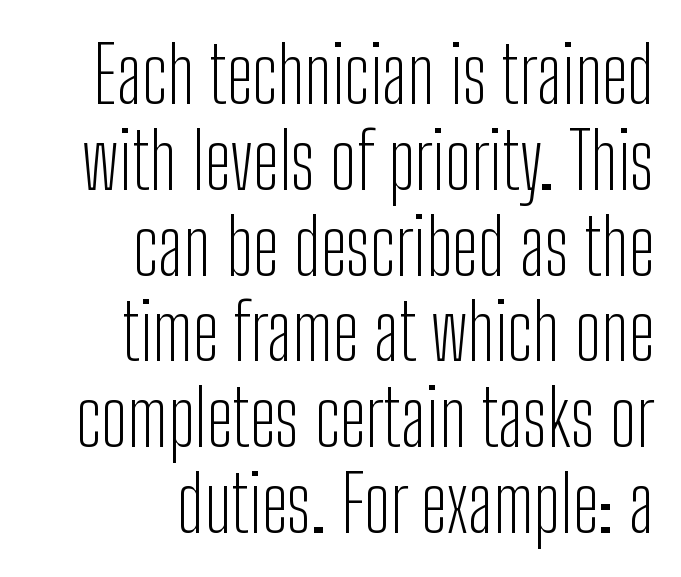
Q: Is the text bold? A: No.
Q: Is the text italic (slanted)? A: No, it is upright.
Q: Is the typeface a serif or a sans-serif typeface? A: Sans-serif.
Q: Is the text underlined? A: No.
Q: How is the paragraph aligned? A: Right-aligned.
Q: Is the spacing between letters normal or unusually wide? A: Normal.
Q: Is the spacing between lines tight, normal or loose? A: Tight.
Q: Width (condensed, normal, or wide)? A: Condensed.
Q: Stroke contrast? A: Low.
Q: x-height? A: Medium.
Q: Monospaced? A: No.
